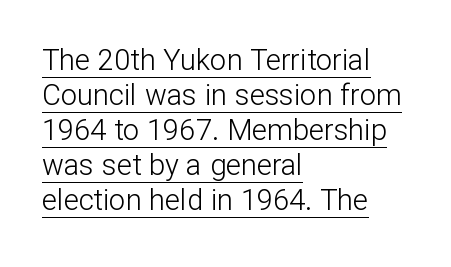
{"serif": "no", "italic": "no", "bold": "no", "weight": "light", "width": "normal", "stroke_contrast": "low", "x_height": "medium", "monospaced": "no", "underline": "yes", "align": "left", "line_spacing_ratio": 1.21, "letter_spacing": "normal", "letter_spacing_em": 0.0, "glyph_px": 29}
